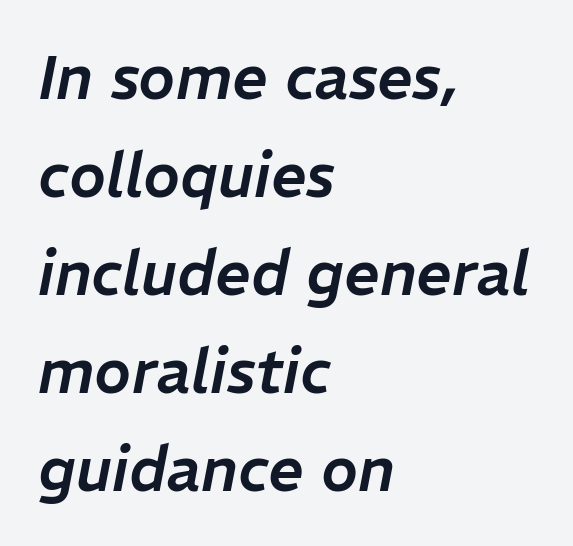
The image shows 62 px text type, italic (leaning right); set left-aligned, normal line spacing (1.58x), normal letter spacing, not underlined; low stroke contrast and a medium x-height.
